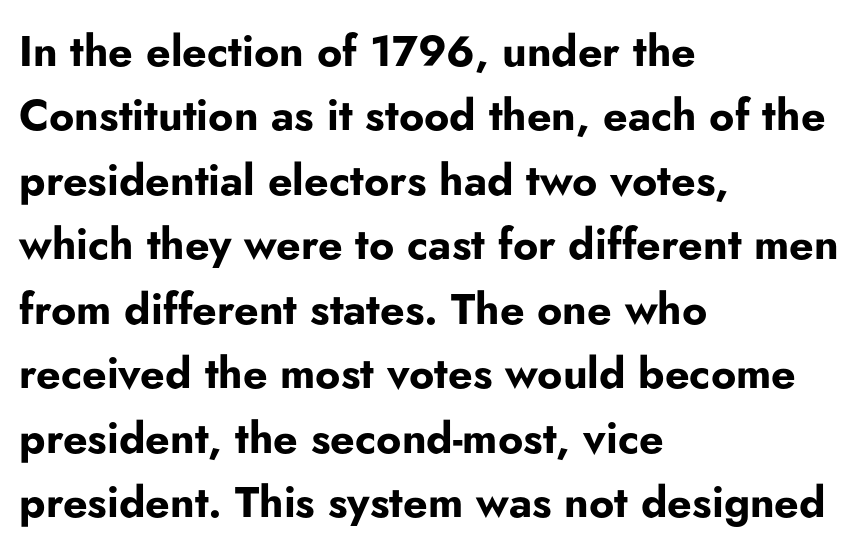
{"serif": "no", "italic": "no", "bold": "yes", "weight": "bold", "width": "normal", "stroke_contrast": "low", "x_height": "small", "monospaced": "no", "underline": "no", "align": "left", "line_spacing": "normal", "line_spacing_ratio": 1.5, "letter_spacing": "normal", "letter_spacing_em": 0.0, "glyph_px": 43}
